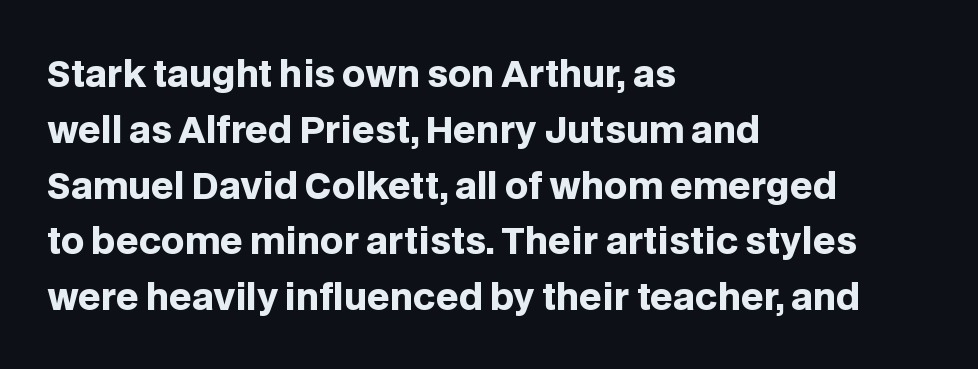
The image shows 36 px heavy sans-serif type, upright; set left-aligned, normal line spacing (1.55x), normal letter spacing, not underlined; low stroke contrast and a large x-height.
